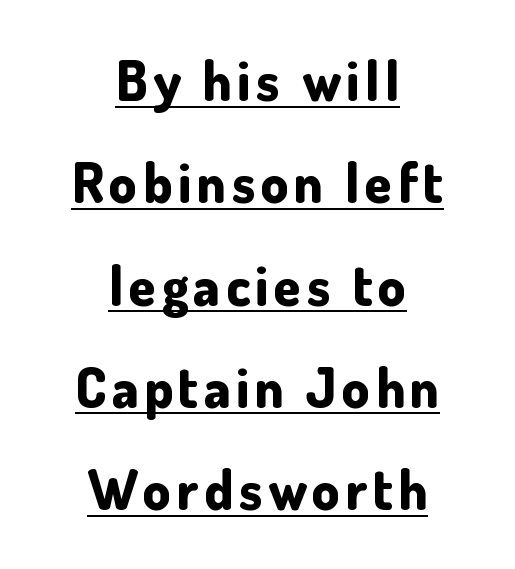
Q: Is the text bold? A: Yes.
Q: Is the text italic (slanted)? A: No, it is upright.
Q: Is the typeface a serif or a sans-serif typeface? A: Sans-serif.
Q: Is the text underlined? A: Yes.
Q: How is the paragraph aligned? A: Centered.
Q: Width (condensed, normal, or wide)? A: Normal.
Q: Stroke contrast? A: Low.
Q: x-height? A: Small.
Q: Monospaced? A: No.
